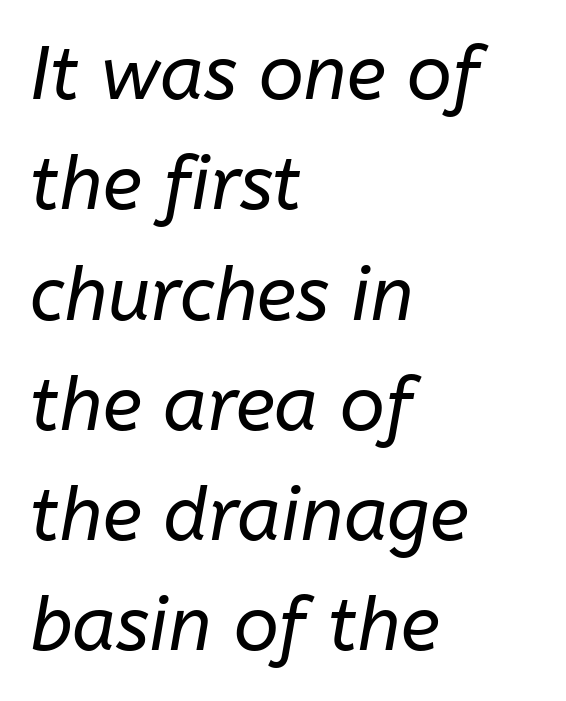
The image shows 74 px regular-weight type, italic (leaning right); set left-aligned, normal line spacing (1.49x), normal letter spacing, not underlined; low stroke contrast and a medium x-height.
